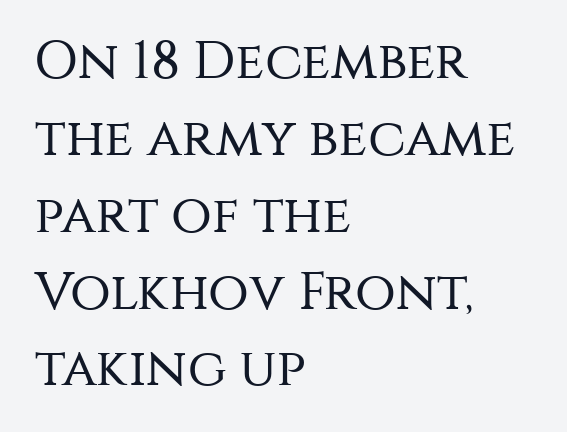
The image shows 53 px regular-weight sans-serif type, upright; set left-aligned, normal line spacing (1.45x), normal letter spacing, not underlined; medium stroke contrast and a large x-height.
